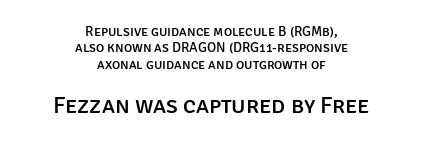
The face used here is rendered with its standard letterfit. The glyphs are unaccompanied by any horizontal stroke below them. Size contrast runs from small at the top to large at the bottom. The paragraph shown floats in the horizontal middle. Nope, not italic — everything's standing straight.
